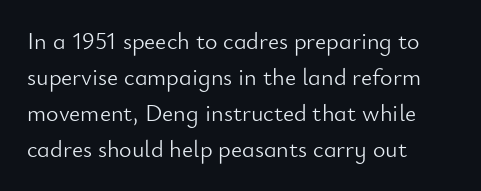
There is no visible air inserted between adjacent glyphs. The rendering anchors every line to the left-hand side. Counters stay open thanks to moderate or lighter strokes. Is there much room between lines? A standard amount, neither cramped nor airy. Type without underlining.
